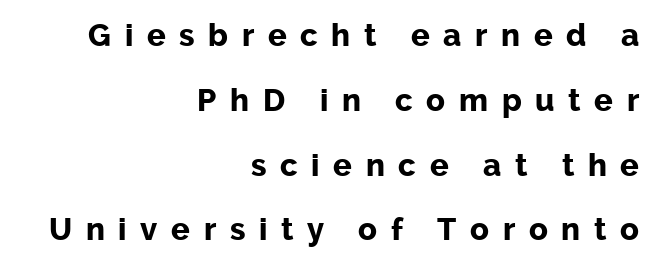
{"serif": "no", "italic": "no", "bold": "yes", "weight": "bold", "width": "normal", "stroke_contrast": "low", "x_height": "medium", "monospaced": "no", "underline": "no", "align": "right", "line_spacing": "loose", "line_spacing_ratio": 2.09, "letter_spacing": "wide", "letter_spacing_em": 0.44, "glyph_px": 31}
